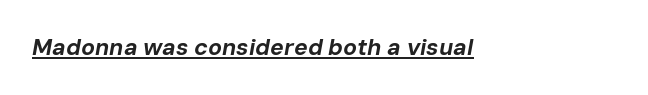
The image shows 23 px bold type, italic (leaning right); set normal letter spacing, underlined.
